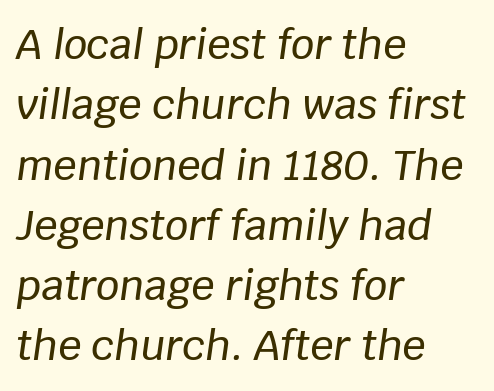
The image shows 41 px text type, italic (leaning right); set left-aligned, normal line spacing (1.47x), normal letter spacing, not underlined; low stroke contrast and a large x-height.
